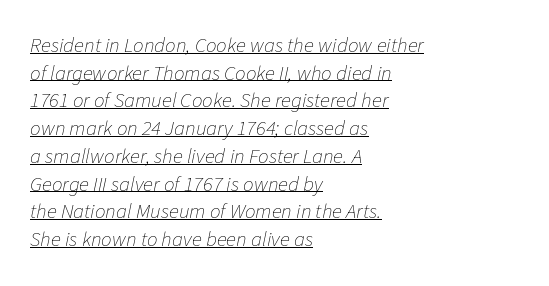
Tracking here is standard; glyphs follow each other at the usual distance. No extra ink here — the face is not bold. Emphasis-style slanted type is in use. The face used here appears with an underline applied.
